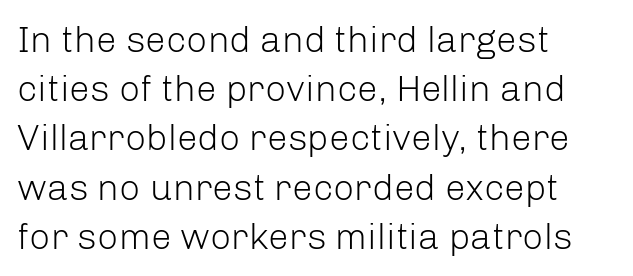
Q: Is the text bold? A: No.
Q: Is the text italic (slanted)? A: No, it is upright.
Q: Is the typeface a serif or a sans-serif typeface? A: Sans-serif.
Q: Is the text underlined? A: No.
Q: How is the paragraph aligned? A: Left-aligned.
Q: Is the spacing between letters normal or unusually wide? A: Normal.
Q: Is the spacing between lines tight, normal or loose? A: Normal.
Q: Width (condensed, normal, or wide)? A: Normal.
Q: Stroke contrast? A: Low.
Q: x-height? A: Medium.
Q: Monospaced? A: No.
